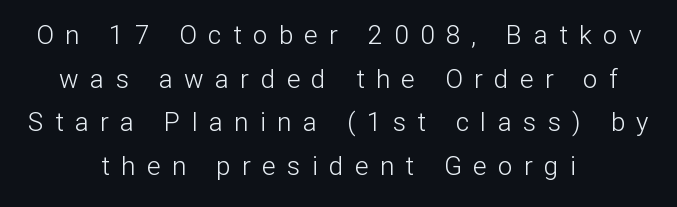
Q: Is the text bold? A: No.
Q: Is the text italic (slanted)? A: No, it is upright.
Q: Is the text underlined? A: No.
Q: How is the paragraph aligned? A: Centered.
Q: Is the spacing between letters normal or unusually wide? A: Unusually wide.
Q: Is the spacing between lines tight, normal or loose? A: Normal.
